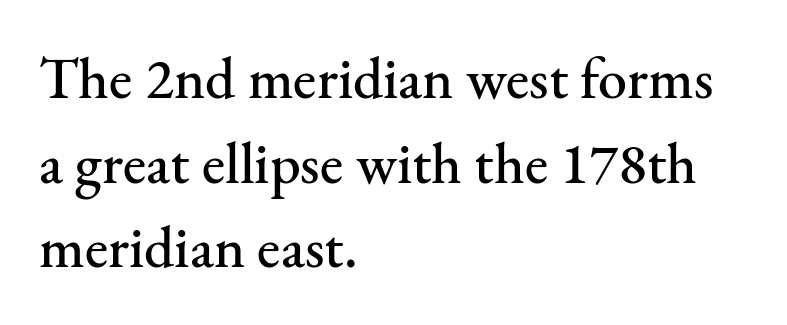
The image shows 58 px serif type, upright; set left-aligned, normal line spacing (1.46x), normal letter spacing, not underlined; medium stroke contrast and a small x-height.
